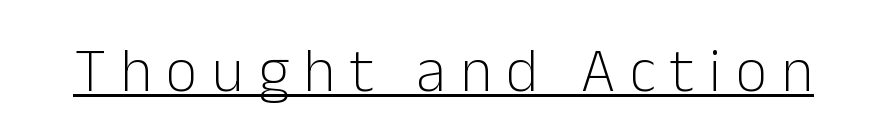
The image shows 62 px light sans-serif type, upright; set unusually wide letter spacing (+0.23 em), underlined; low stroke contrast and a medium x-height.
